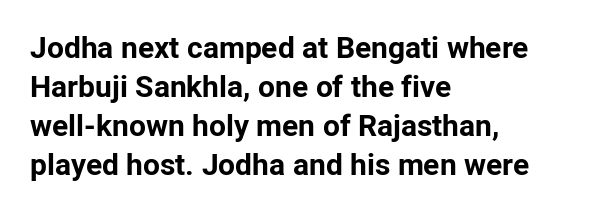
The image shows 30 px bold sans-serif type, upright; set left-aligned, normal line spacing (1.3x), normal letter spacing, not underlined; low stroke contrast and a medium x-height.
